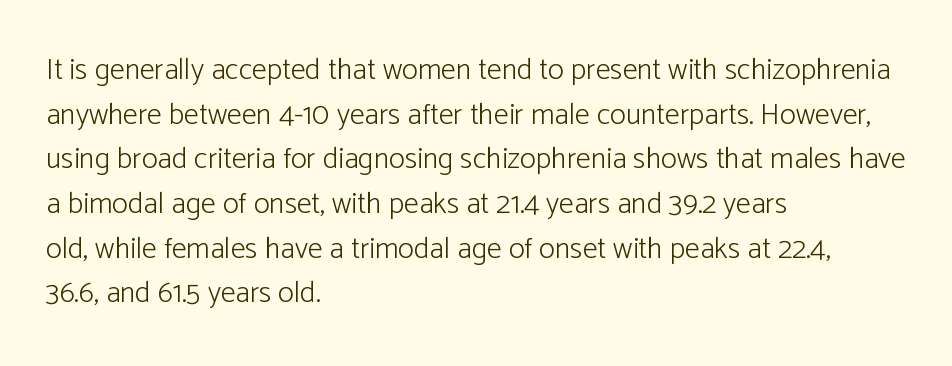
{"serif": "no", "italic": "no", "bold": "no", "weight": "light", "width": "normal", "stroke_contrast": "low", "x_height": "medium", "monospaced": "no", "underline": "no", "align": "left", "line_spacing": "normal", "line_spacing_ratio": 1.49, "letter_spacing": "normal", "letter_spacing_em": 0.0, "glyph_px": 30}
